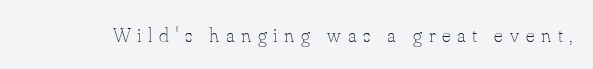
Inter-character spacing is expanded well beyond the font's built-in metrics. Nothing heavy about these letters — not bold at all. Descenders are the only things crossing below the line. Ascenders rise straight up at ninety degrees.
